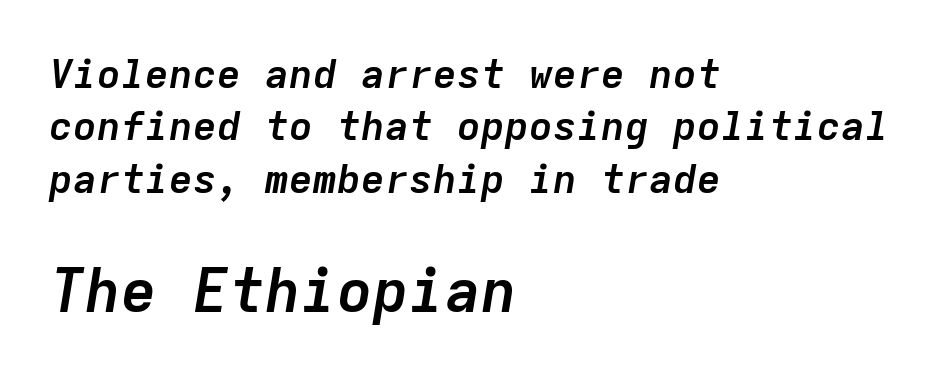
The image shows 60 px semibold type, italic (leaning right), monospaced; set left-aligned, normal line spacing (1.31x), normal letter spacing, not underlined; the second (bottom) block is 1.5x larger; low stroke contrast and a medium x-height.
